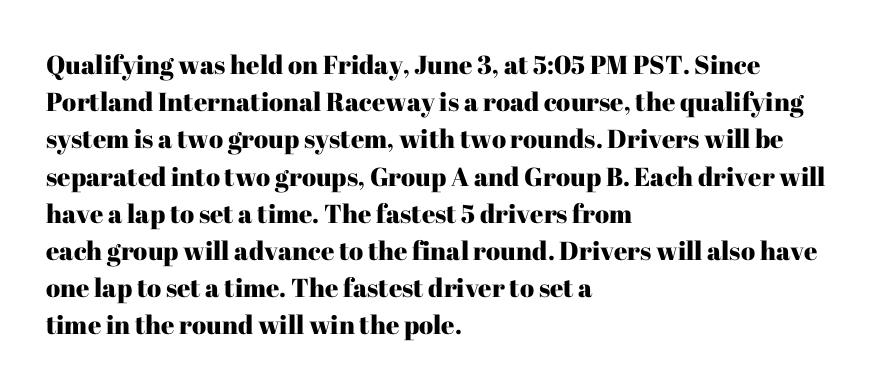
{"italic": "no", "underline": "no", "align": "left", "line_spacing": "normal", "line_spacing_ratio": 1.43, "letter_spacing": "normal", "letter_spacing_em": 0.0, "glyph_px": 26}
